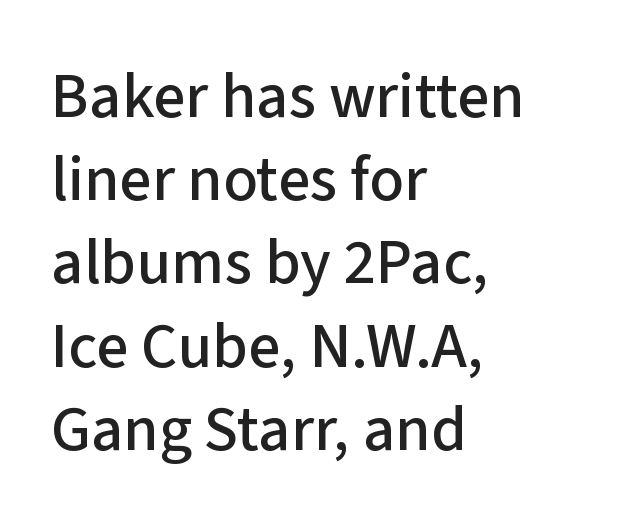
{"serif": "no", "italic": "no", "width": "normal", "stroke_contrast": "low", "x_height": "medium", "monospaced": "no", "underline": "no", "align": "left", "line_spacing": "normal", "line_spacing_ratio": 1.3, "letter_spacing": "normal", "letter_spacing_em": 0.0, "glyph_px": 64}
